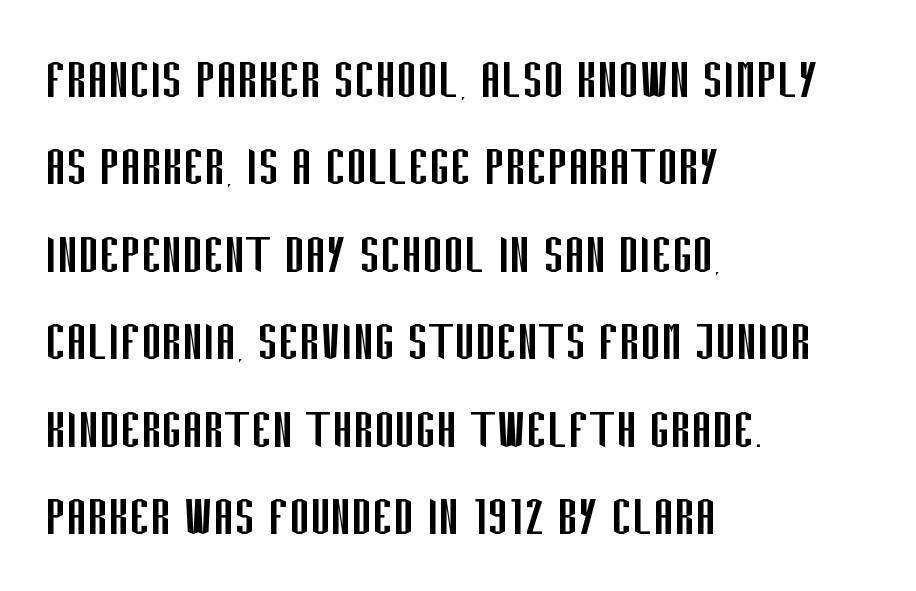
Q: Is the text bold? A: No.
Q: Is the text italic (slanted)? A: No, it is upright.
Q: Is the typeface a serif or a sans-serif typeface? A: Sans-serif.
Q: Is the text underlined? A: No.
Q: How is the paragraph aligned? A: Left-aligned.
Q: Is the spacing between letters normal or unusually wide? A: Normal.
Q: Is the spacing between lines tight, normal or loose? A: Normal.
Q: Width (condensed, normal, or wide)? A: Condensed.
Q: Stroke contrast? A: Low.
Q: x-height? A: Large.
Q: Monospaced? A: No.
